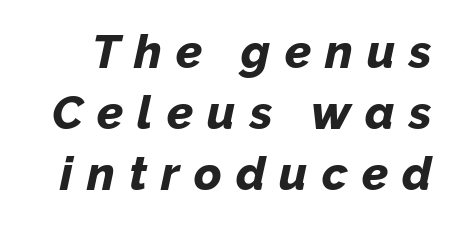
The image shows 47 px bold type, italic (leaning right); set normal line spacing (1.3x), unusually wide letter spacing (+0.3 em), not underlined; low stroke contrast and a medium x-height.
